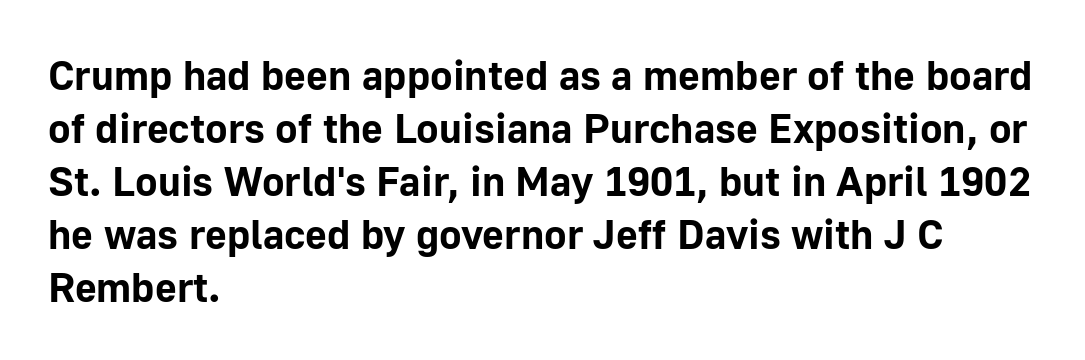
The image shows 42 px bold sans-serif type, upright; set left-aligned, normal line spacing (1.26x), normal letter spacing, not underlined; low stroke contrast and a medium x-height.
